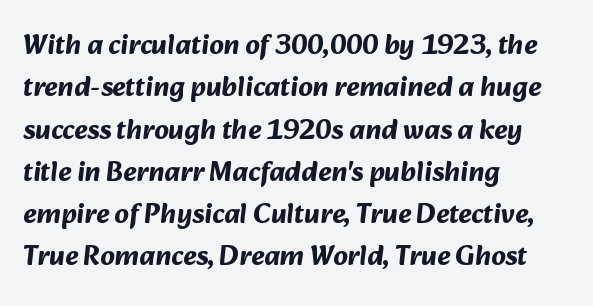
The image shows 28 px bold sans-serif type; set left-aligned, normal line spacing (1.51x), normal letter spacing, not underlined; medium stroke contrast and a medium x-height.
